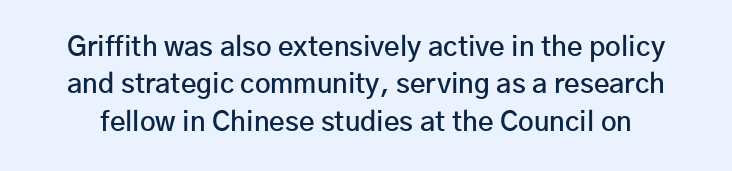
Nobody drew a line under any word here. A fair bit of extra ink — the face is semibold, not bold. Notice how descenders clear the ascenders below comfortably — that's standard leading. When letters stand straight like this, we call the style roman or upright.
